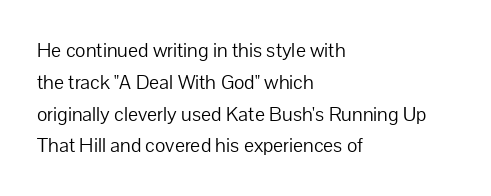
Q: Is the text bold? A: No.
Q: Is the text italic (slanted)? A: No, it is upright.
Q: Is the text underlined? A: No.
Q: How is the paragraph aligned? A: Left-aligned.
Q: Is the spacing between letters normal or unusually wide? A: Normal.
Q: Is the spacing between lines tight, normal or loose? A: Normal.
